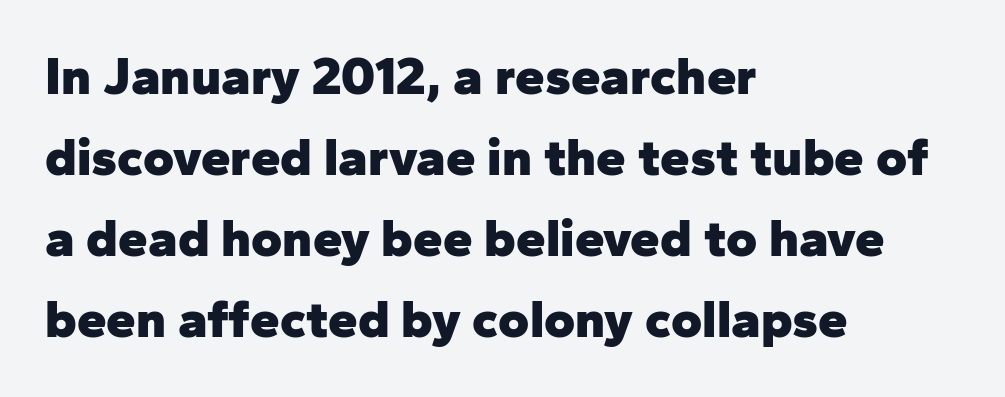
Q: Is the text bold? A: Yes.
Q: Is the text italic (slanted)? A: No, it is upright.
Q: Is the typeface a serif or a sans-serif typeface? A: Sans-serif.
Q: Is the text underlined? A: No.
Q: How is the paragraph aligned? A: Left-aligned.
Q: Is the spacing between letters normal or unusually wide? A: Normal.
Q: Is the spacing between lines tight, normal or loose? A: Normal.
Q: Width (condensed, normal, or wide)? A: Normal.
Q: Stroke contrast? A: Low.
Q: x-height? A: Medium.
Q: Monospaced? A: No.
